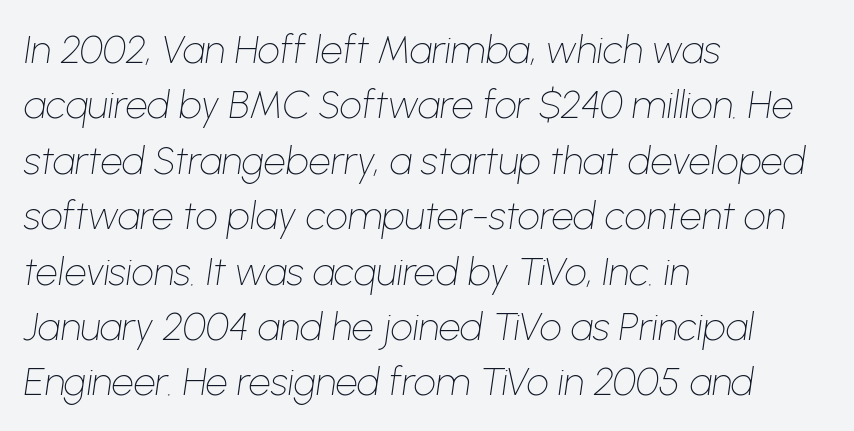
The image shows 39 px thin type, italic (leaning right); set left-aligned, normal line spacing (1.42x), normal letter spacing, not underlined; low stroke contrast and a medium x-height.
